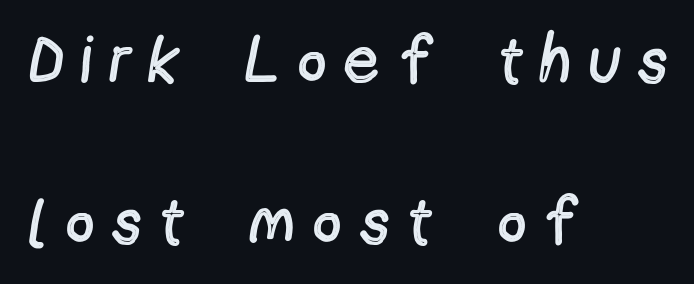
One glance says open: line gaps are wider than usual. Look at the tracking — it's clearly loosened, letters drifting apart. The passage shown is typeset with a sans-serif family.
